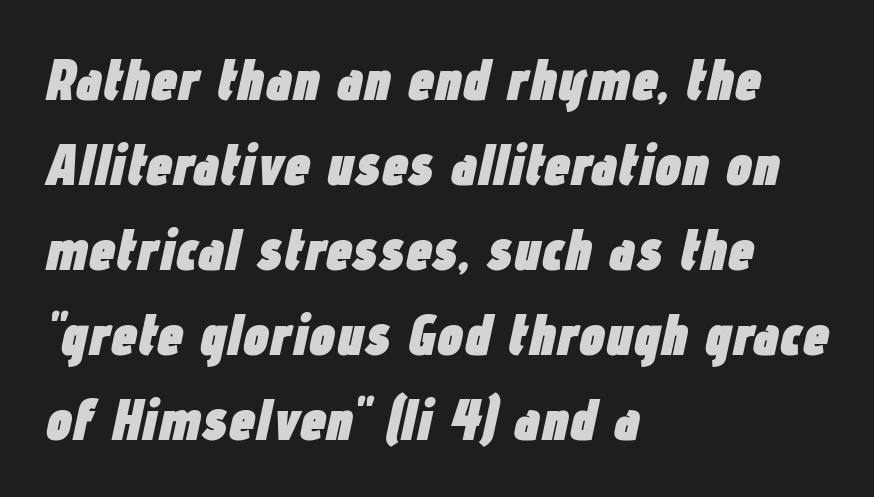
The image shows 59 px heavy, condensed type, italic (leaning right); set left-aligned, normal line spacing (1.44x), normal letter spacing, not underlined; low stroke contrast and a medium x-height.
